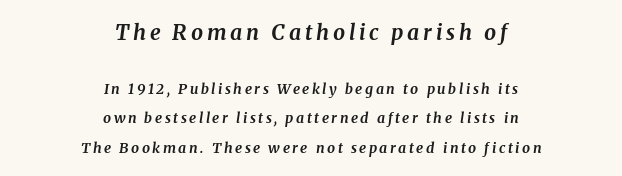
The image shows 21 px bold type, italic (leaning right); set centered, loose line spacing (2.1x), not underlined; the first (top) block is 1.5x larger.
